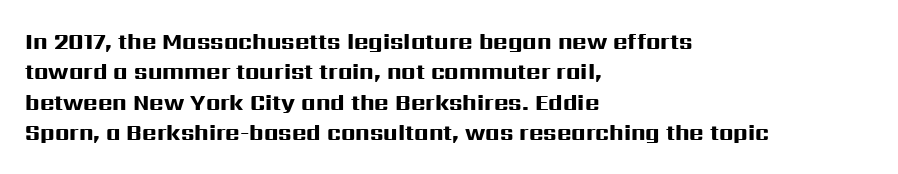
{"italic": "no", "bold": "yes", "underline": "no", "align": "left", "line_spacing": "normal", "line_spacing_ratio": 1.38, "letter_spacing": "normal", "letter_spacing_em": 0.0, "glyph_px": 22}
